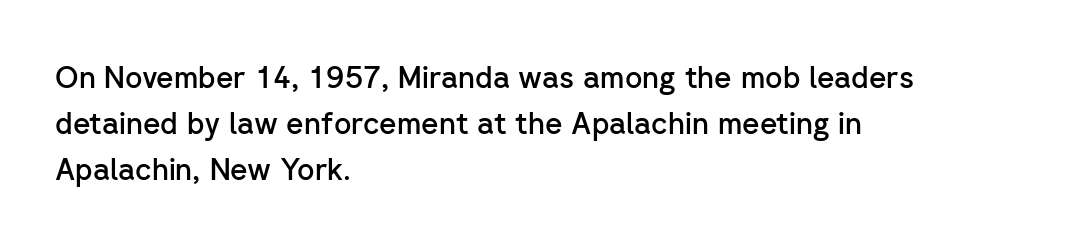
The image shows 30 px semibold sans-serif type, upright; set left-aligned, normal line spacing (1.53x), normal letter spacing, not underlined; low stroke contrast and a medium x-height.
